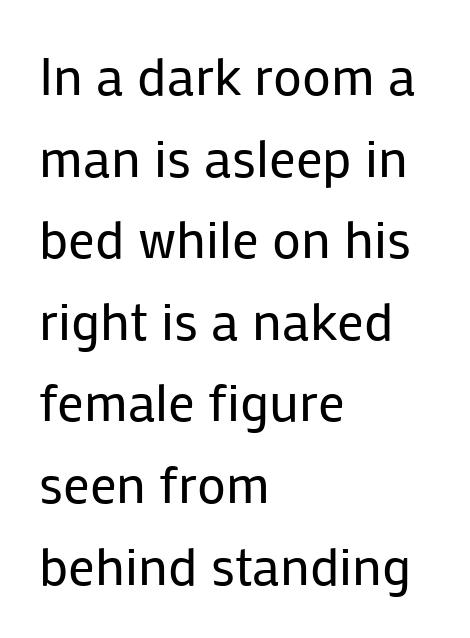
The image shows 53 px regular-weight sans-serif type, upright; set left-aligned, normal line spacing (1.54x), normal letter spacing, not underlined; low stroke contrast and a medium x-height.
